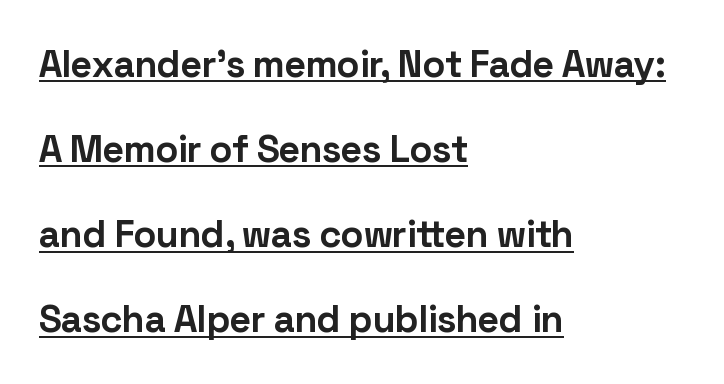
The image shows 38 px bold sans-serif type, upright; set left-aligned, loose line spacing (2.24x), normal letter spacing, underlined; low stroke contrast and a medium x-height.
